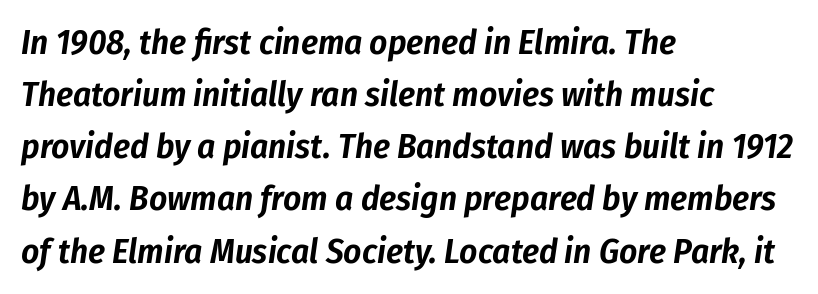
{"italic": "yes", "lean": "right", "slant_degrees": 8, "width": "condensed", "stroke_contrast": "low", "x_height": "medium", "monospaced": "no", "underline": "no", "align": "left", "line_spacing": "normal", "line_spacing_ratio": 1.49, "letter_spacing": "normal", "letter_spacing_em": 0.0, "glyph_px": 35}
